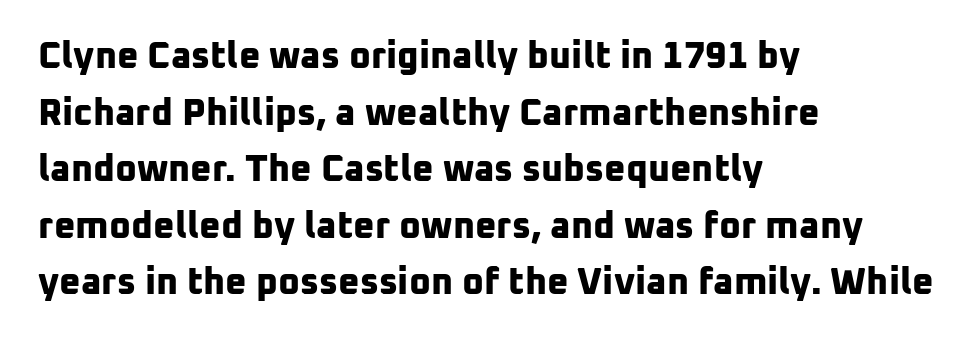
{"serif": "no", "bold": "yes", "weight": "bold", "width": "normal", "stroke_contrast": "low", "x_height": "medium", "monospaced": "no", "underline": "no", "align": "left", "line_spacing": "normal", "line_spacing_ratio": 1.53, "letter_spacing": "normal", "letter_spacing_em": 0.0, "glyph_px": 37}
